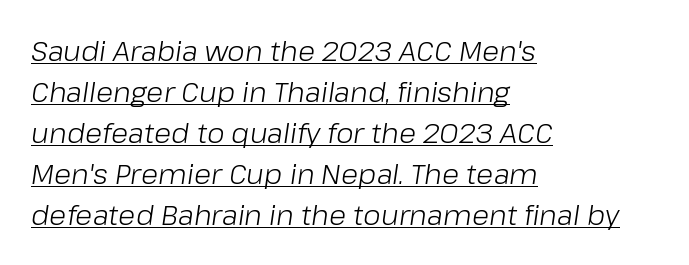
The image shows 28 px light type, italic (leaning right); set left-aligned, normal line spacing (1.46x), normal letter spacing, underlined; low stroke contrast and a medium x-height.
